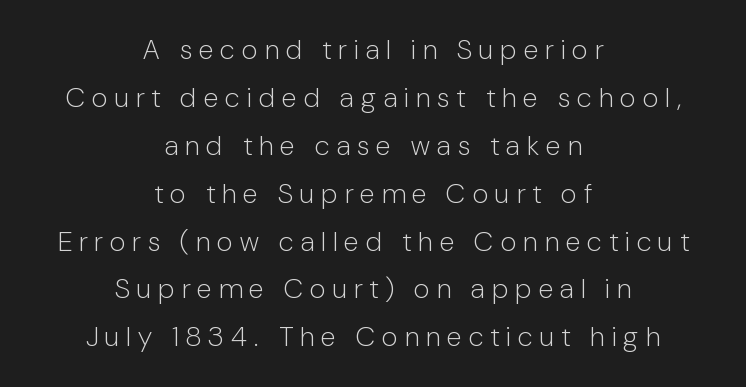
Both edges are ragged and mirror each other, which tells us the setting is centered. The face used here is a sans, in the tradition of grotesques and geometrics. The characters are drawn with everyday or finer stroke widths. Anything drawn beneath the words? Only blank space. When letters stand straight like this, we call the style roman or upright.
